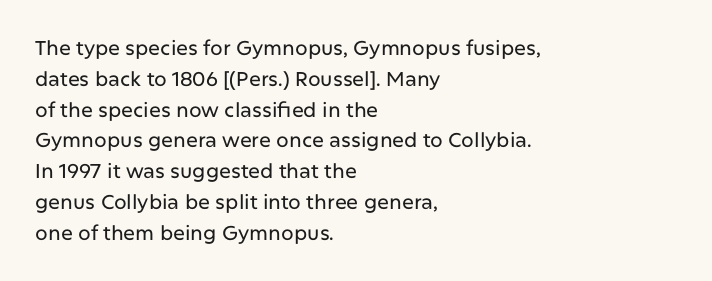
{"italic": "no", "underline": "no", "align": "left", "line_spacing": "normal", "line_spacing_ratio": 1.54, "letter_spacing": "normal", "letter_spacing_em": 0.0, "glyph_px": 20}
